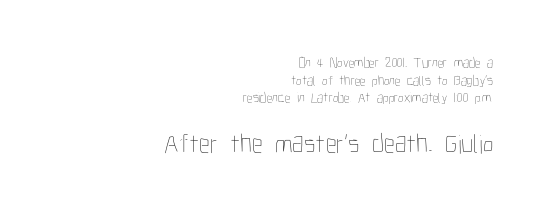
{"italic": "no", "bold": "no", "underline": "no", "align": "right", "line_spacing": "normal", "line_spacing_ratio": 1.26, "letter_spacing": "normal", "letter_spacing_em": 0.0, "larger_block": "second", "size_ratio": 1.93, "glyph_px": 27}
